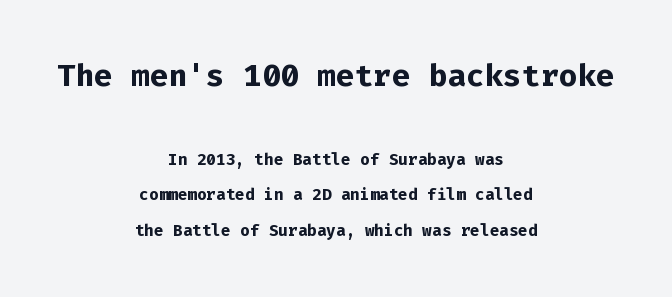
Vertical strokes here are truly vertical. Glance below the letters and you will spot only blank space. Is this a fixed-width face? Yes — each glyph sits in an identical cell. One glance says open: line gaps are wider than usual. Compared with a flush-left layout, this one balances lines on the center instead.
